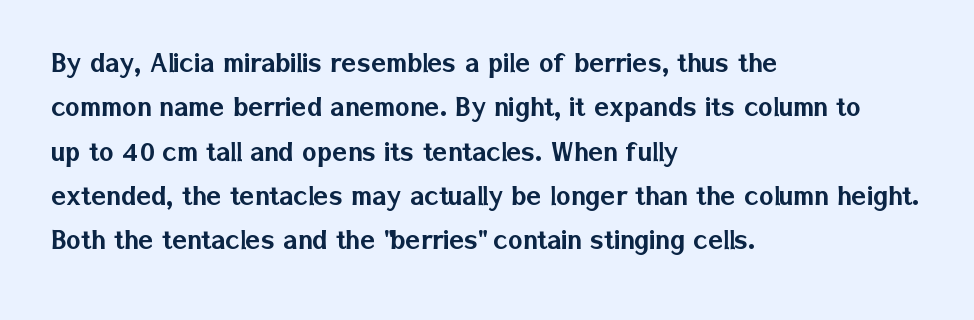
Q: Is the text italic (slanted)? A: No, it is upright.
Q: Is the typeface a serif or a sans-serif typeface? A: Sans-serif.
Q: Is the text underlined? A: No.
Q: How is the paragraph aligned? A: Left-aligned.
Q: Is the spacing between letters normal or unusually wide? A: Normal.
Q: Is the spacing between lines tight, normal or loose? A: Normal.
Q: Width (condensed, normal, or wide)? A: Normal.
Q: Stroke contrast? A: Low.
Q: x-height? A: Medium.
Q: Monospaced? A: No.
